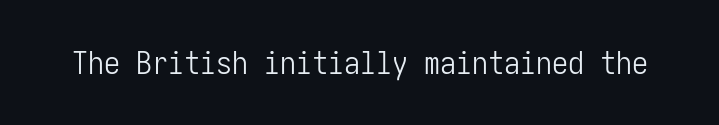
The image shows 32 px light, condensed sans-serif type, upright; set normal letter spacing, not underlined; low stroke contrast and a medium x-height.
